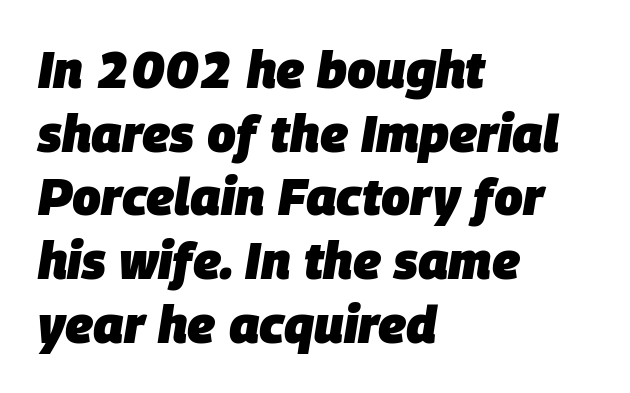
{"italic": "yes", "lean": "right", "slant_degrees": 9, "bold": "yes", "weight": "heavy", "width": "normal", "stroke_contrast": "low", "x_height": "large", "monospaced": "no", "underline": "no", "align": "left", "line_spacing": "normal", "line_spacing_ratio": 1.25, "letter_spacing": "normal", "letter_spacing_em": 0.0, "glyph_px": 51}
